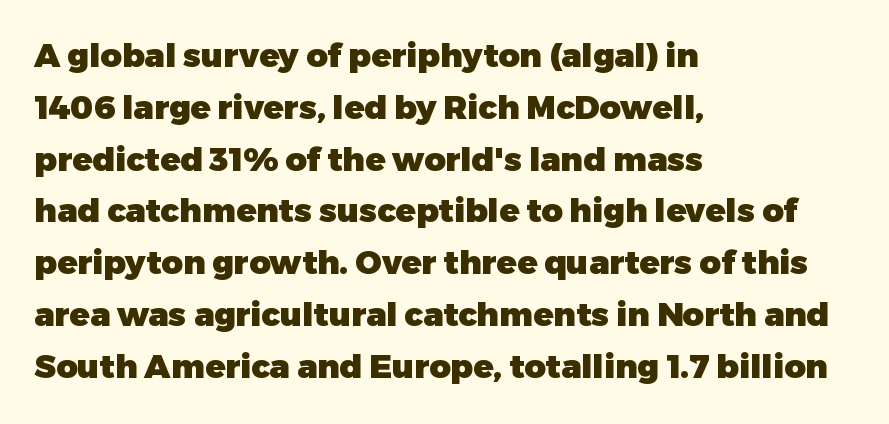
Notice how the stems are strictly vertical — no italics here. The rendering uses a moderate line-height, typical for paragraphs. Is the type bold? Yes — the strokes are clearly thick and heavy. The tracking reads as untouched default to a designer's eye. The strip under each line holds only bare page.
